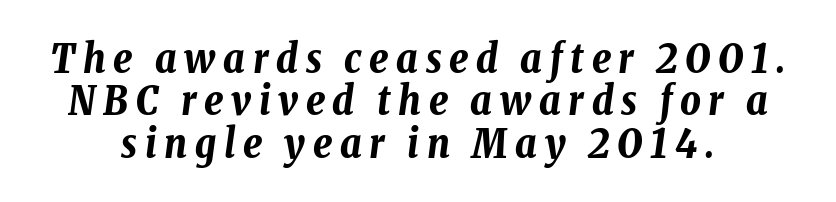
This sample has the flowing, uneven cadence of proportional lettering. Tall strokes in this sample are angled rather than plumb. What's the leading like? Squeezed, with rows nearly overlapping. These words are printed bold, with thick strokes throughout.
